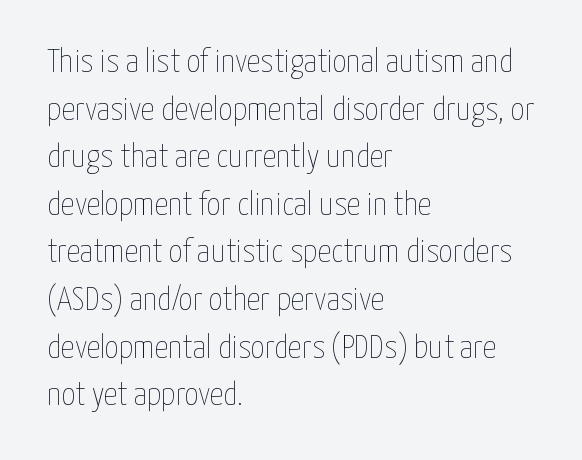
{"italic": "no", "bold": "no", "weight": "thin", "width": "condensed", "stroke_contrast": "low", "x_height": "medium", "monospaced": "no", "underline": "no", "align": "left", "line_spacing": "normal", "line_spacing_ratio": 1.4, "letter_spacing": "normal", "letter_spacing_em": 0.0, "glyph_px": 34}
